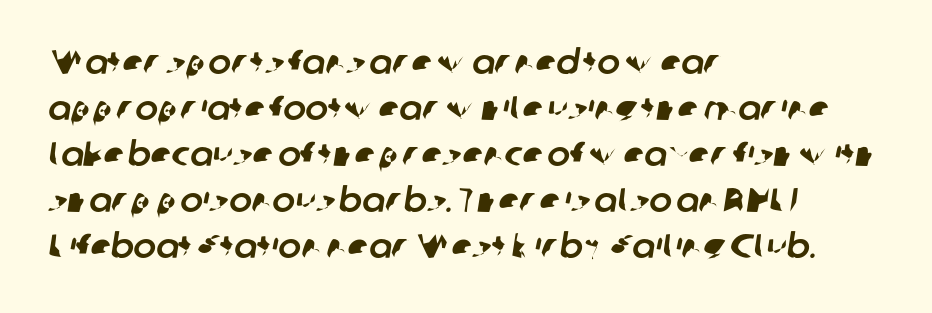
{"serif": "no", "width": "normal", "stroke_contrast": "low", "x_height": "medium", "monospaced": "no", "underline": "no", "align": "left", "line_spacing": "normal", "line_spacing_ratio": 1.35, "letter_spacing": "normal", "letter_spacing_em": 0.0, "glyph_px": 34}
